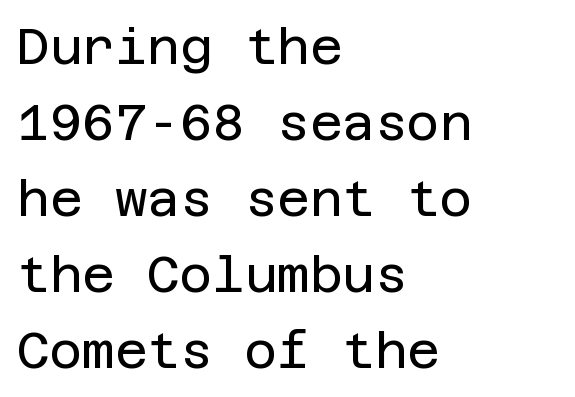
The image shows 50 px regular-weight sans-serif type, upright; set left-aligned, normal line spacing (1.52x), normal letter spacing, not underlined; low stroke contrast and a large x-height.
